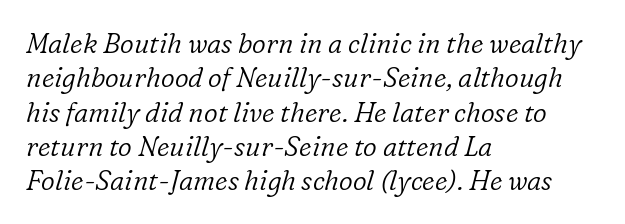
In terms of letterspacing, this is plain default setting. Nobody drew a line under any word here. The typography opts for an oblique posture over an upright one. These glyphs show unthickened strokes, regular width or finer.
